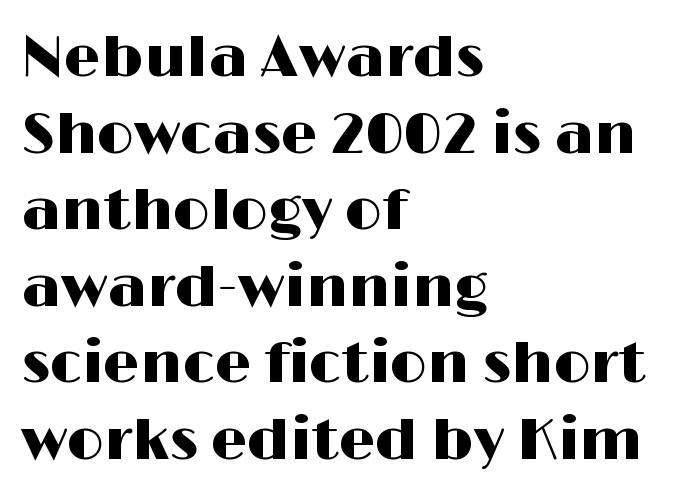
Q: Is the text italic (slanted)? A: No, it is upright.
Q: Is the typeface a serif or a sans-serif typeface? A: Sans-serif.
Q: Is the text underlined? A: No.
Q: How is the paragraph aligned? A: Left-aligned.
Q: Is the spacing between letters normal or unusually wide? A: Normal.
Q: Is the spacing between lines tight, normal or loose? A: Normal.
Q: Width (condensed, normal, or wide)? A: Wide.
Q: Stroke contrast? A: High.
Q: x-height? A: Medium.
Q: Monospaced? A: No.
